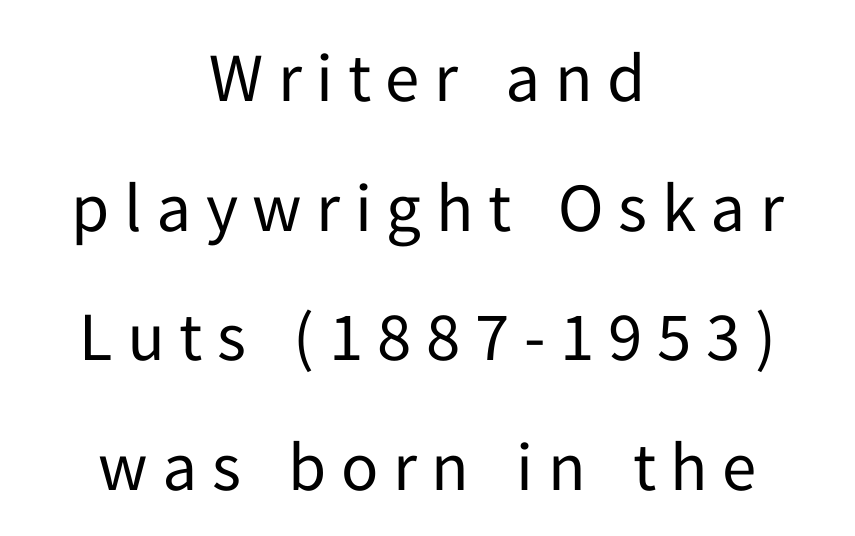
When letters stand straight like this, we call the style roman or upright. Stroke terminals: plain, sans-serif. Vertical stems look standard width or narrower in stroke. Underline: absent.
